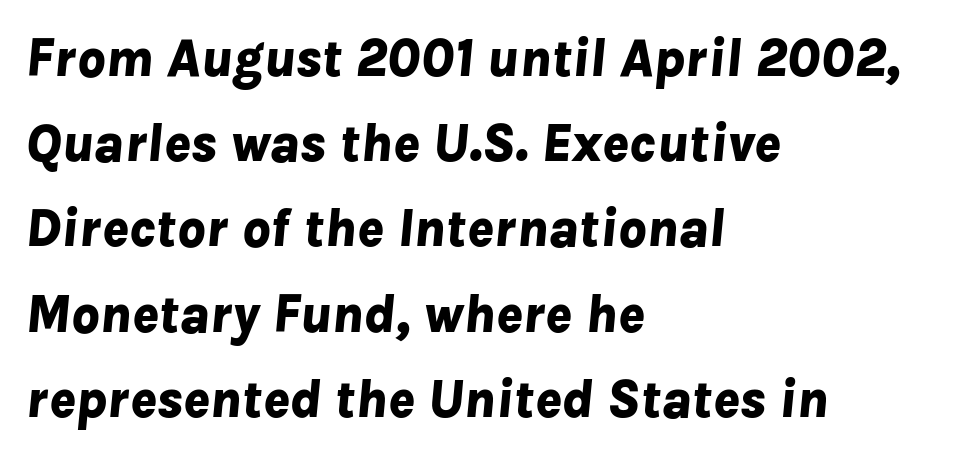
The image shows 55 px bold type, italic (leaning right); set left-aligned, normal line spacing (1.55x), normal letter spacing, not underlined; low stroke contrast and a medium x-height.
